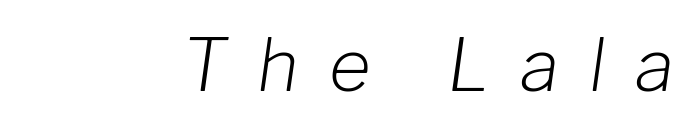
{"italic": "yes", "lean": "right", "slant_degrees": 8, "bold": "no", "weight": "light", "width": "normal", "stroke_contrast": "low", "x_height": "medium", "monospaced": "no", "underline": "no", "letter_spacing": "wide", "letter_spacing_em": 0.42, "glyph_px": 72}
